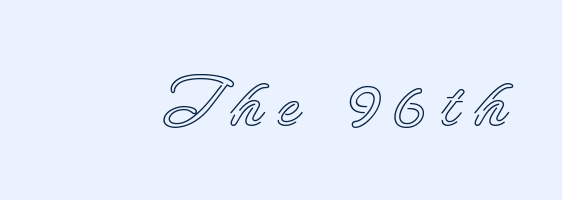
Type without underlining. Spacing verdict: proportional, widths tailored to each character. The tracking jumps out immediately: characters are airy and widely separated.
